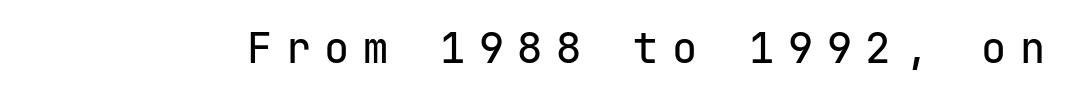
Q: Is the text italic (slanted)? A: No, it is upright.
Q: Is the typeface a serif or a sans-serif typeface? A: Sans-serif.
Q: Is the text underlined? A: No.
Q: Is the spacing between letters normal or unusually wide? A: Unusually wide.
Q: Width (condensed, normal, or wide)? A: Normal.
Q: Stroke contrast? A: Low.
Q: x-height? A: Medium.
Q: Monospaced? A: Yes.
